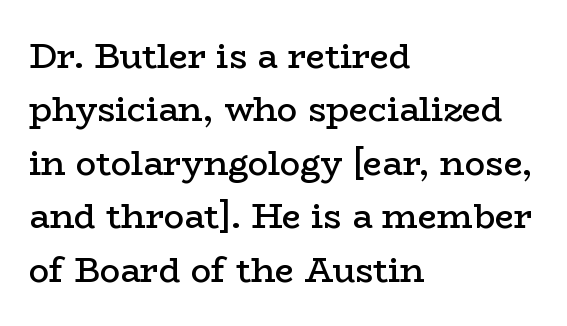
Honestly, the letter spacing is just normal — you wouldn't notice it. Each row of text sits above clean, open space. Does the leading feel generous? No, just average. Type style note: has serifs.
